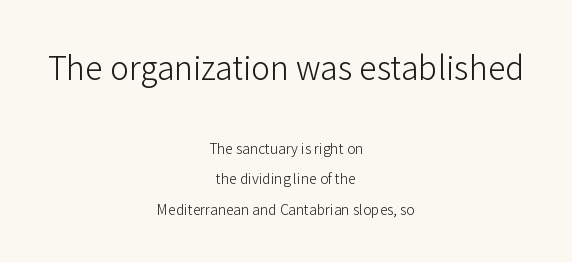
This sample is center-justified, so both line endings float freely. Is this a fixed-width face? No — the glyphs have proportional, varying widths. Unmarked baselines from the first word to the last. The composition opens big and finishes small. Weight class: somewhere from thin through regular.
